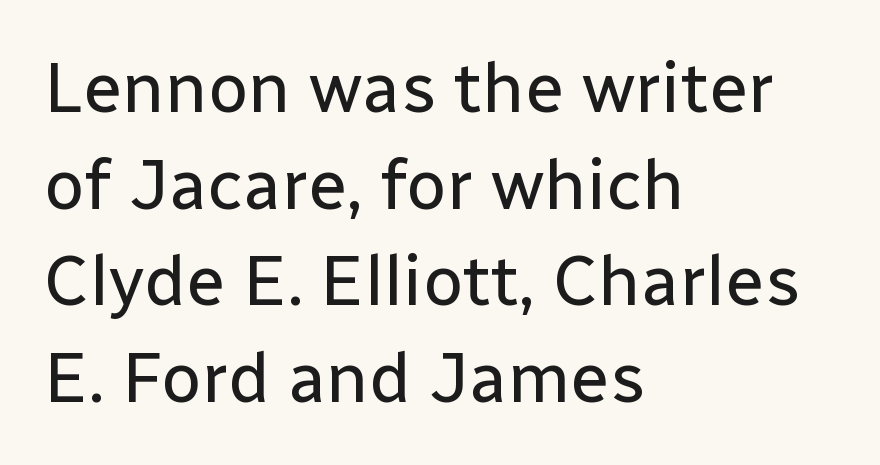
Lines of text with bare space underneath. Casual observation: everything's shoved over to the left. The lines sit at an ordinary, default distance from one another. You could not count columns in this text — the font is proportionally spaced. The weight tops out at a normal text grade. Is this a sans? Yes — the strokes have no serifs.
